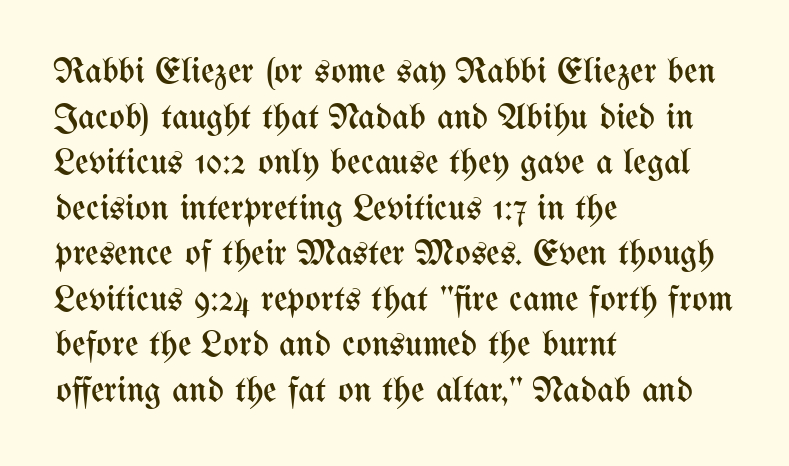
Q: Is the text bold? A: No.
Q: Is the text italic (slanted)? A: No, it is upright.
Q: Is the text underlined? A: No.
Q: How is the paragraph aligned? A: Left-aligned.
Q: Is the spacing between letters normal or unusually wide? A: Normal.
Q: Width (condensed, normal, or wide)? A: Condensed.
Q: Stroke contrast? A: Medium.
Q: x-height? A: Medium.
Q: Monospaced? A: No.
